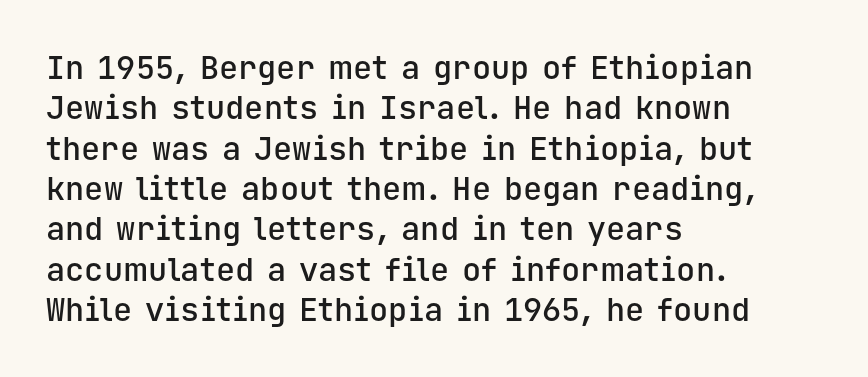
Q: Is the text bold? A: Semi-bold.
Q: Is the text italic (slanted)? A: No, it is upright.
Q: Is the typeface a serif or a sans-serif typeface? A: Sans-serif.
Q: Is the text underlined? A: No.
Q: How is the paragraph aligned? A: Left-aligned.
Q: Is the spacing between letters normal or unusually wide? A: Normal.
Q: Is the spacing between lines tight, normal or loose? A: Normal.
Q: Width (condensed, normal, or wide)? A: Normal.
Q: Stroke contrast? A: Low.
Q: x-height? A: Medium.
Q: Monospaced? A: Yes.
